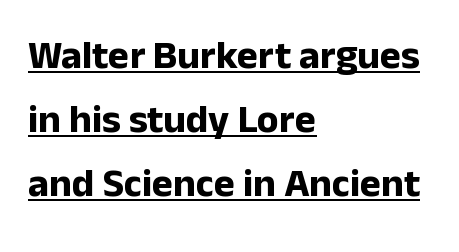
Q: Is the text bold? A: Yes.
Q: Is the text italic (slanted)? A: No, it is upright.
Q: Is the typeface a serif or a sans-serif typeface? A: Sans-serif.
Q: Is the text underlined? A: Yes.
Q: How is the paragraph aligned? A: Left-aligned.
Q: Is the spacing between letters normal or unusually wide? A: Normal.
Q: Is the spacing between lines tight, normal or loose? A: Normal.
Q: Width (condensed, normal, or wide)? A: Normal.
Q: Stroke contrast? A: Low.
Q: x-height? A: Medium.
Q: Monospaced? A: No.
